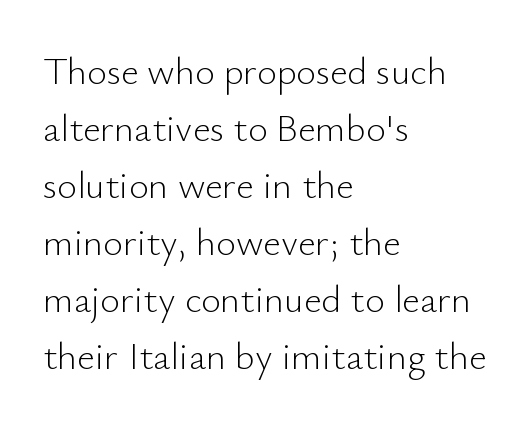
Glyph-to-glyph distance matches everyday printed text. The face used here is proportionally spaced, like ordinary book or web type. Look at the bottom of the vertical strokes: they stop flat, with no serifs. Interline gaps are of average width in this sample. The strokes carry an ordinary text weight at most.
